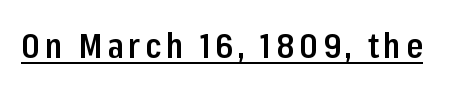
{"serif": "no", "italic": "no", "bold": "semi", "weight": "semibold", "width": "condensed", "stroke_contrast": "low", "x_height": "medium", "monospaced": "no", "underline": "yes", "glyph_px": 34}
